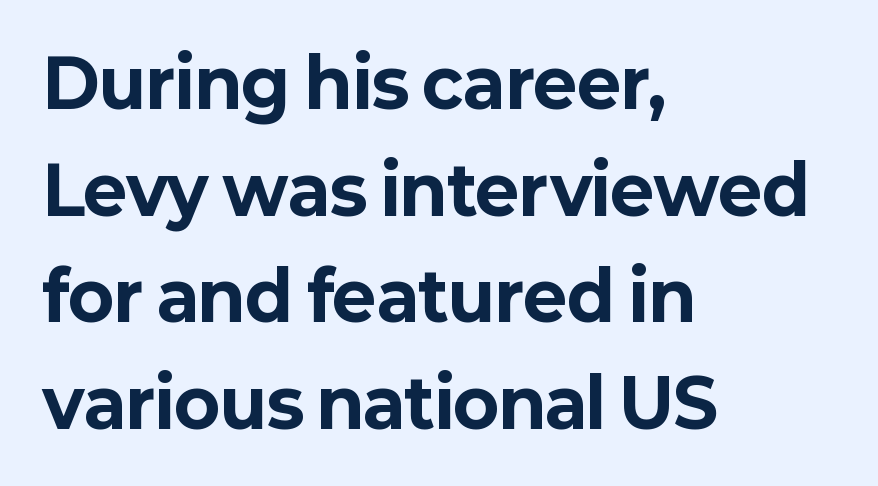
Q: Is the text bold? A: Yes.
Q: Is the text italic (slanted)? A: No, it is upright.
Q: Is the typeface a serif or a sans-serif typeface? A: Sans-serif.
Q: Is the text underlined? A: No.
Q: How is the paragraph aligned? A: Left-aligned.
Q: Is the spacing between letters normal or unusually wide? A: Normal.
Q: Is the spacing between lines tight, normal or loose? A: Normal.
Q: Width (condensed, normal, or wide)? A: Normal.
Q: Stroke contrast? A: Low.
Q: x-height? A: Medium.
Q: Monospaced? A: No.
